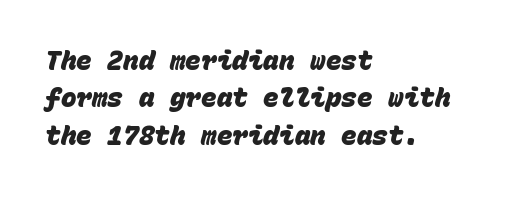
Q: Is the text bold? A: Yes.
Q: Is the text underlined? A: No.
Q: How is the paragraph aligned? A: Left-aligned.
Q: Is the spacing between letters normal or unusually wide? A: Normal.
Q: Is the spacing between lines tight, normal or loose? A: Normal.
